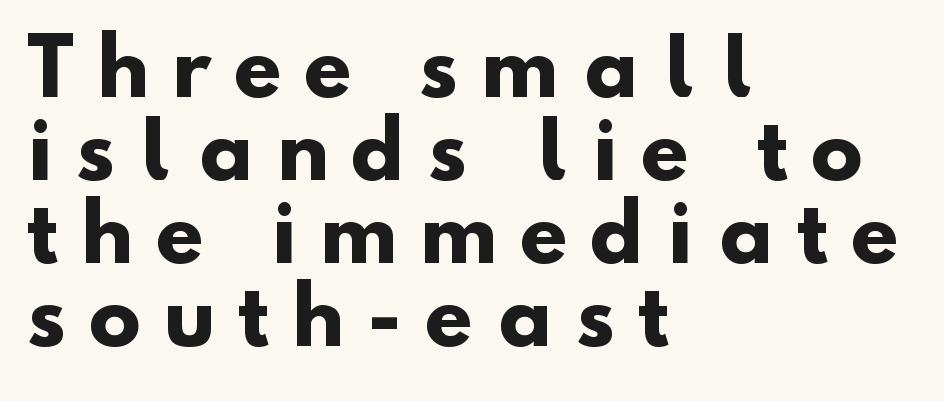
{"serif": "no", "bold": "yes", "weight": "heavy", "width": "normal", "stroke_contrast": "low", "x_height": "small", "monospaced": "no", "underline": "no", "align": "left", "line_spacing": "tight", "line_spacing_ratio": 1.08, "letter_spacing": "wide", "letter_spacing_em": 0.31, "glyph_px": 77}
